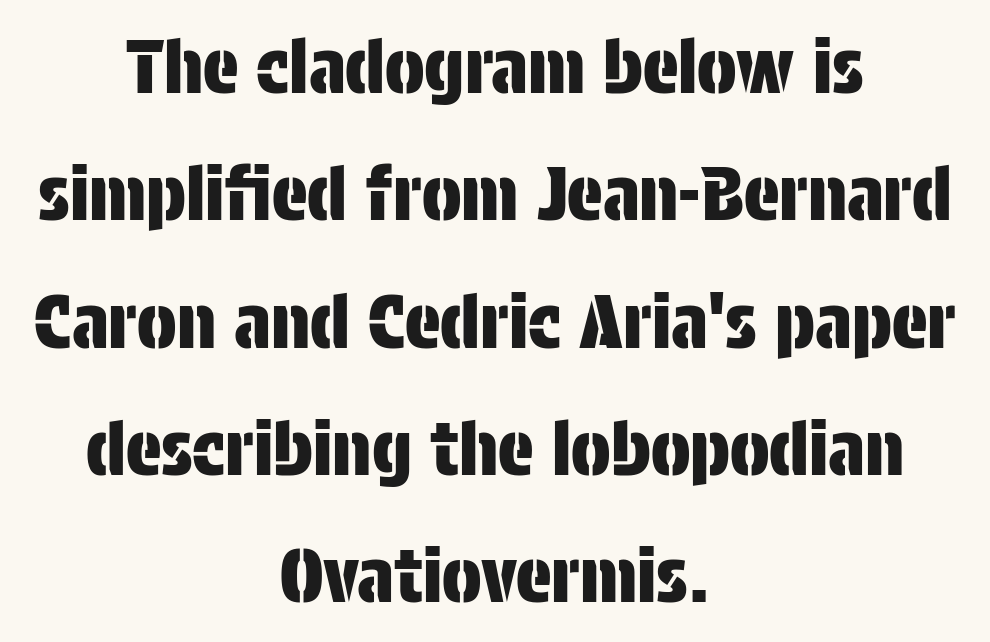
The image shows 74 px condensed sans-serif type, upright; set centered, line spacing 1.72x, normal letter spacing, not underlined; low stroke contrast and a large x-height.
